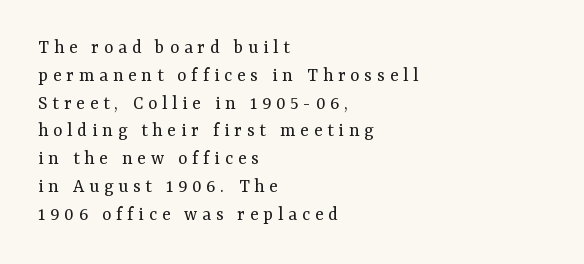
The image shows 20 px text type, upright; set left-aligned, normal line spacing (1.39x), unusually wide letter spacing (+0.24 em), not underlined.
